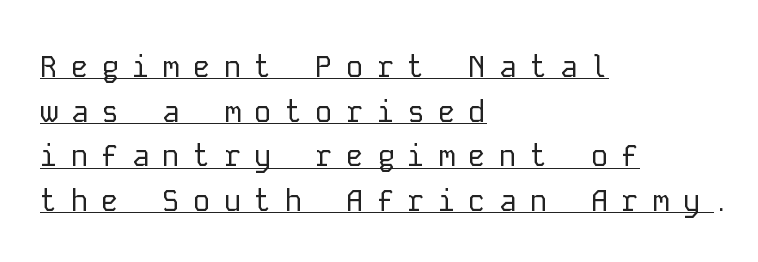
A typesetter would label this face a sans. The sample's only ornament is a line tracing under the words. The gaps between neighbouring characters are conspicuously large. The setting favours the left margin, as ordinary paragraphs usually do.
